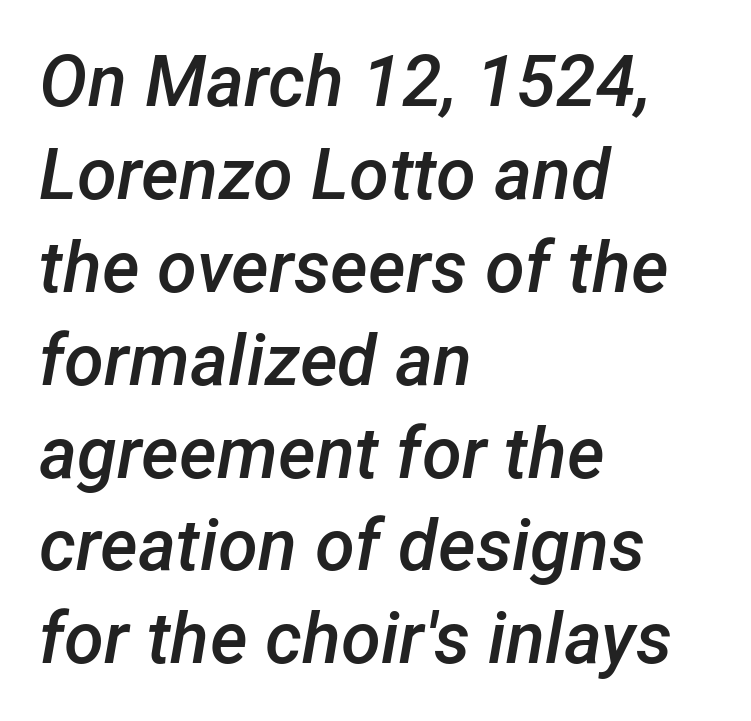
The image shows 72 px semibold type, italic (leaning right); set left-aligned, normal line spacing (1.29x), normal letter spacing, not underlined; low stroke contrast and a medium x-height.
